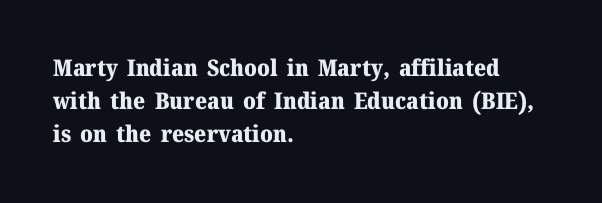
The image shows 23 px bold type, upright; set left-aligned, normal line spacing (1.43x), normal letter spacing, not underlined.
